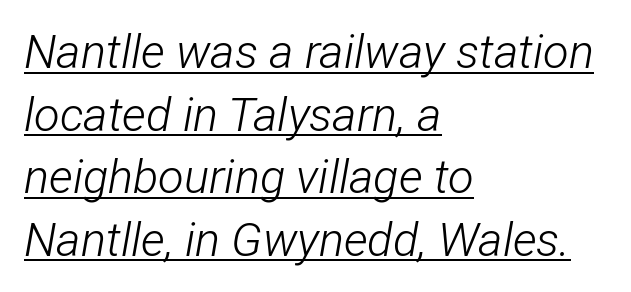
{"italic": "yes", "lean": "right", "slant_degrees": 12, "bold": "no", "weight": "light", "width": "condensed", "stroke_contrast": "low", "x_height": "medium", "monospaced": "no", "underline": "yes", "align": "left", "line_spacing": "normal", "line_spacing_ratio": 1.33, "letter_spacing": "normal", "letter_spacing_em": 0.0, "glyph_px": 47}
